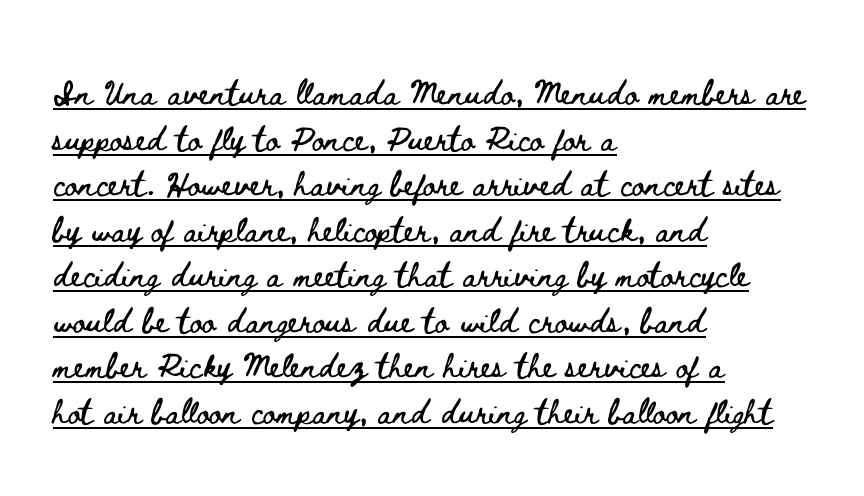
{"width": "wide", "stroke_contrast": "low", "x_height": "small", "monospaced": "no", "underline": "yes", "align": "left", "line_spacing": "normal", "line_spacing_ratio": 1.47, "letter_spacing": "normal", "letter_spacing_em": 0.0, "glyph_px": 31}
